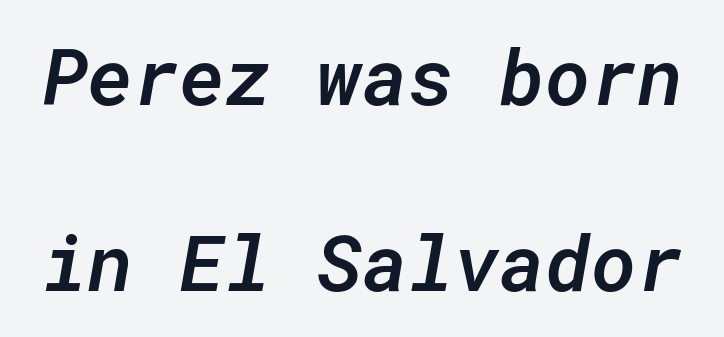
The image shows 78 px semibold type, italic (leaning right), monospaced; set loose line spacing (2.39x), normal letter spacing, not underlined; low stroke contrast and a medium x-height.
